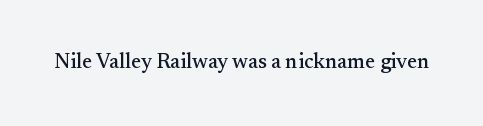
Every character sits straight up, as roman type does. The string is rendered with underlining switched off. Students, note that the glyphs here touch the page at normal intervals.
